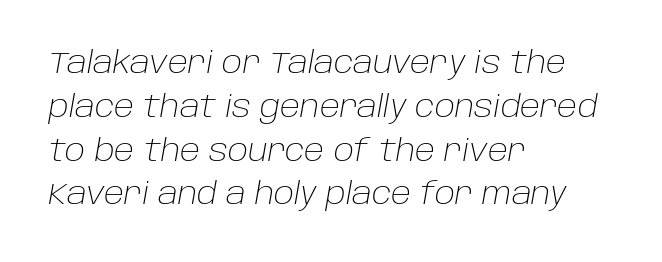
The image shows 30 px light type, italic (leaning right); set left-aligned, normal line spacing (1.46x), normal letter spacing, not underlined; low stroke contrast and a large x-height.
